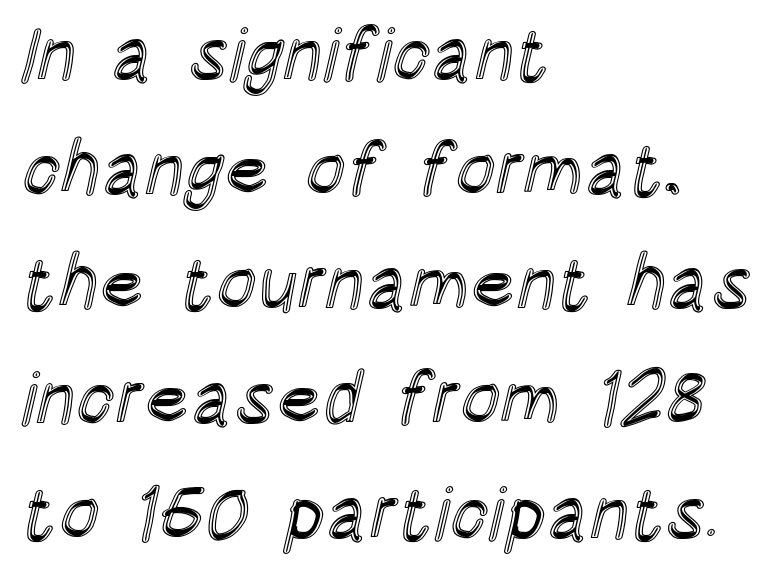
The image shows 75 px condensed type; set left-aligned, normal line spacing (1.53x), normal letter spacing, not underlined; a large x-height.
